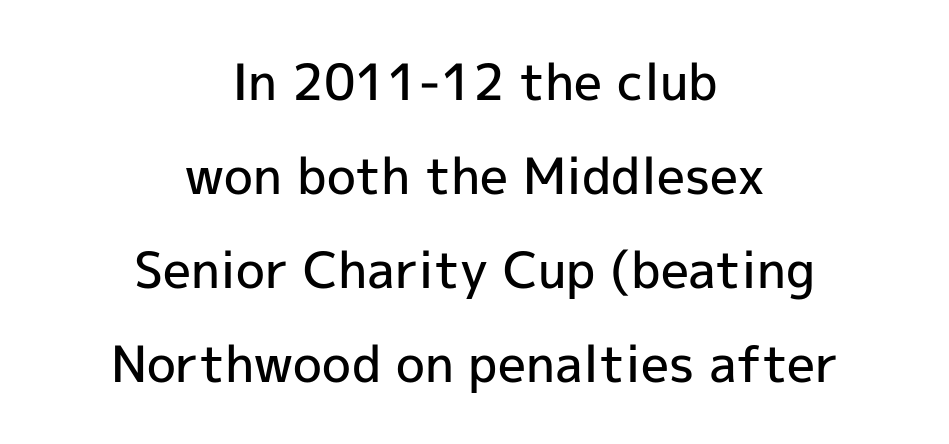
The image shows 50 px semibold sans-serif type, upright; set centered, line spacing 1.88x, normal letter spacing, not underlined; a medium x-height.
